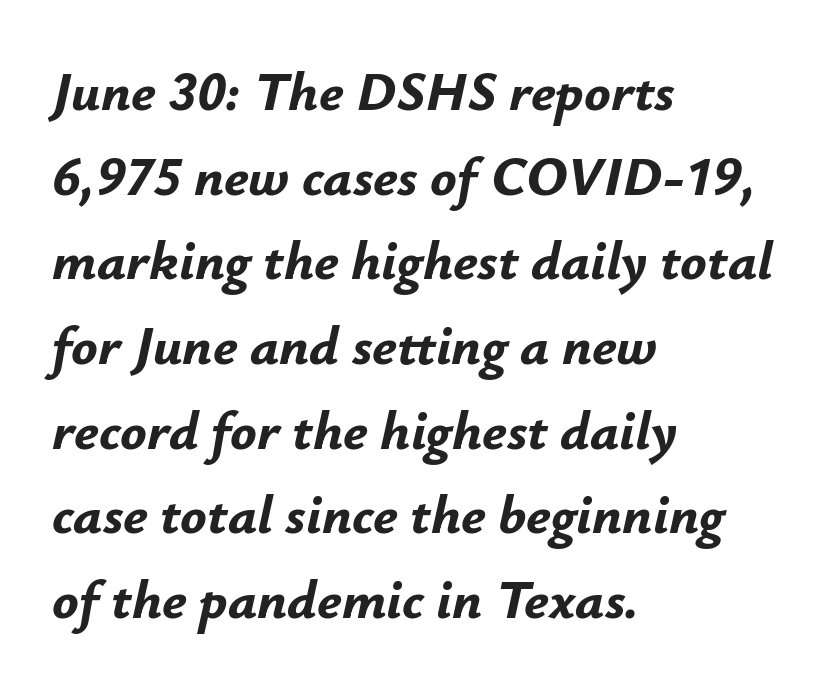
The letters are bold, with thick, heavy strokes. Is the type slanted? Yes — the strokes lean at a clear angle. Inter-character spacing is left at the font's built-in metrics. Line beginnings align vertically; line endings do not. Varying glyph widths throughout — classic text-font behaviour.
